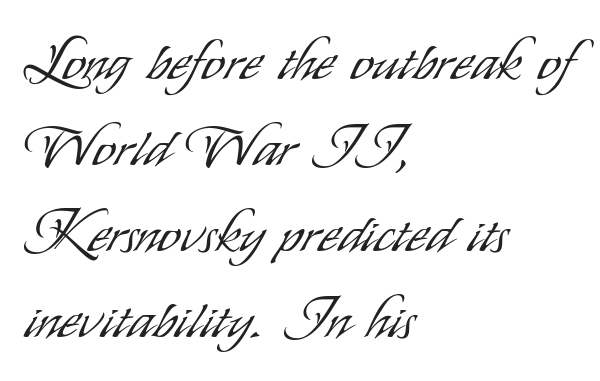
Q: Is the text bold? A: No.
Q: Is the text italic (slanted)? A: Yes.
Q: Is the typeface a serif or a sans-serif typeface? A: Sans-serif.
Q: Is the text underlined? A: No.
Q: How is the paragraph aligned? A: Left-aligned.
Q: Is the spacing between letters normal or unusually wide? A: Normal.
Q: Is the spacing between lines tight, normal or loose? A: Normal.
Q: Width (condensed, normal, or wide)? A: Condensed.
Q: Stroke contrast? A: Low.
Q: x-height? A: Small.
Q: Monospaced? A: No.
